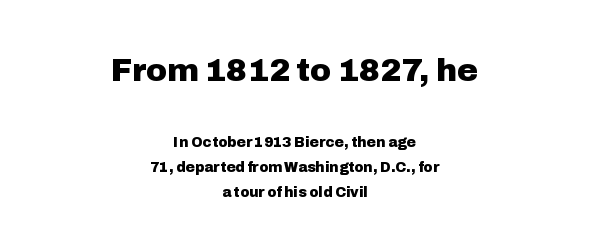
Heft: maximum for text — a bold. The zone under the glyphs is completely vacant. The characters display no serif detailing; their extremities are plain. Glyph-to-glyph distance matches everyday printed text. Spacing verdict: proportional, widths tailored to each character. In this sample the first text group is rendered at the bigger scale.
